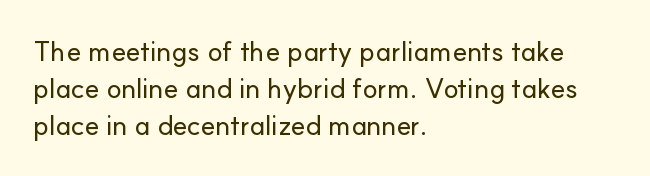
Caption: standard tracking, unaltered. The letters carry no serifs — their stems end cleanly without finishing strokes. Evenly set lines give the paragraph a standard silhouette. Check the space under the baseline: it is left empty.
